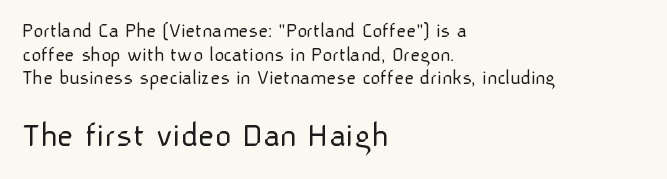
Q: Is the text bold? A: No.
Q: Is the text italic (slanted)? A: No, it is upright.
Q: Is the typeface a serif or a sans-serif typeface? A: Sans-serif.
Q: Is the text underlined? A: No.
Q: How is the paragraph aligned? A: Left-aligned.
Q: Is the spacing between letters normal or unusually wide? A: Normal.
Q: Is the spacing between lines tight, normal or loose? A: Tight.
Q: Which block of text is set in a larger size, the first (top) or the second (bottom)? A: The second (bottom) one.
Q: Width (condensed, normal, or wide)? A: Normal.
Q: Stroke contrast? A: Low.
Q: x-height? A: Medium.
Q: Monospaced? A: No.
